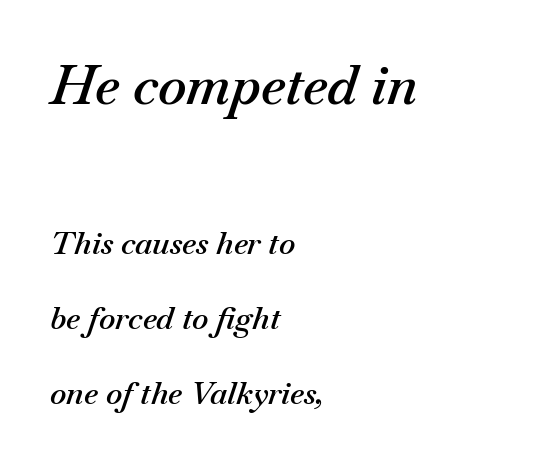
The image shows 54 px semibold type, italic (leaning right); set left-aligned, loose line spacing (2.41x), normal letter spacing, not underlined; the first (top) block is 1.74x larger; medium stroke contrast and a small x-height.
